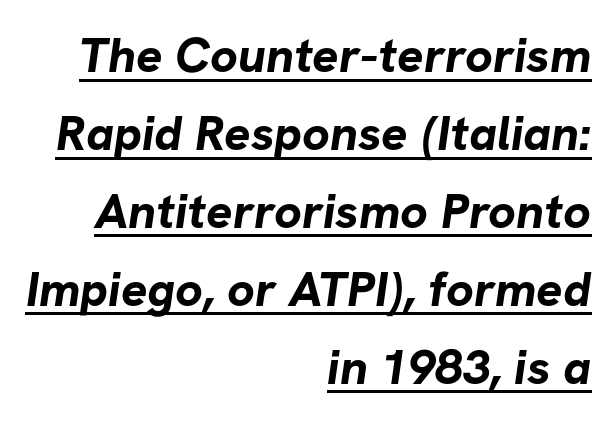
Right-aligned paragraph, ragged on the left. Serifs: no, the terminals of the letterforms are clean. The font is running at its bold setting. Here the designer chose a conventional face with non-uniform glyph widths. Tracking value appears to be zero — textbook default spacing. The sample's only ornament is a line tracing under the words.
